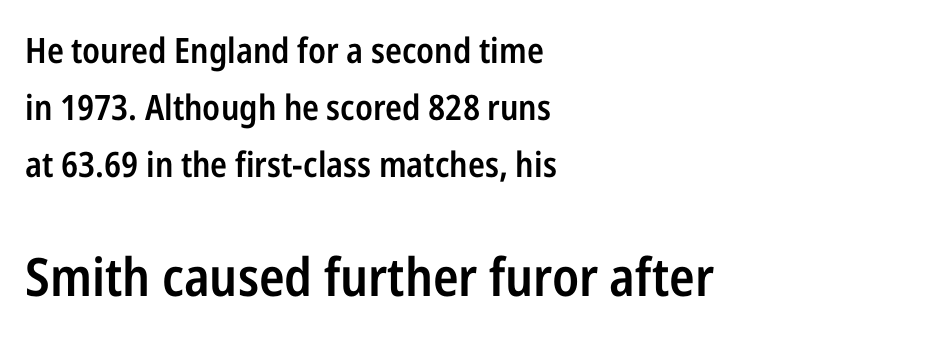
Q: Is the text bold? A: Semi-bold.
Q: Is the text italic (slanted)? A: No, it is upright.
Q: Is the typeface a serif or a sans-serif typeface? A: Sans-serif.
Q: Is the text underlined? A: No.
Q: How is the paragraph aligned? A: Left-aligned.
Q: Is the spacing between letters normal or unusually wide? A: Normal.
Q: Is the spacing between lines tight, normal or loose? A: Normal.
Q: Which block of text is set in a larger size, the first (top) or the second (bottom)? A: The second (bottom) one.
Q: Width (condensed, normal, or wide)? A: Condensed.
Q: Stroke contrast? A: Low.
Q: x-height? A: Medium.
Q: Monospaced? A: No.
